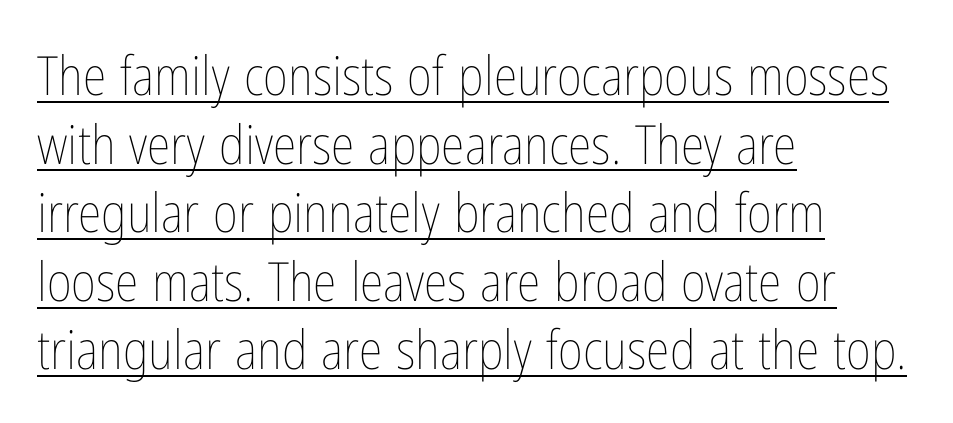
Look at the tracking — it's just the regular setting, nothing added. Compared with typical paragraphs, the rows here are spaced about the same. The glyphs are accompanied by a horizontal stroke just below them. Proportional: the letters do not fall into vertical columns. Does the copy run flush right? No — it runs flush left. Quick note: not italic, upright.
